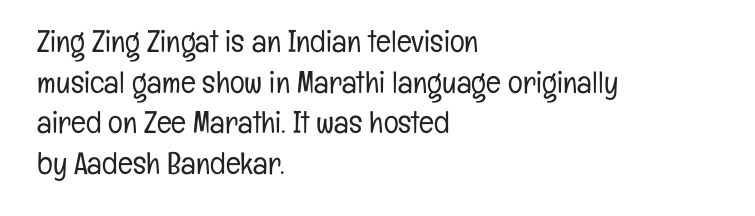
Ordinary non-slanted type is in use. The text block is weighted toward the left margin, trailing off unevenly rightward. This rendering features lettering with no underline. The typesetting does not lean heavy: it is not bold. Leading matches the norm, producing a regular column.
